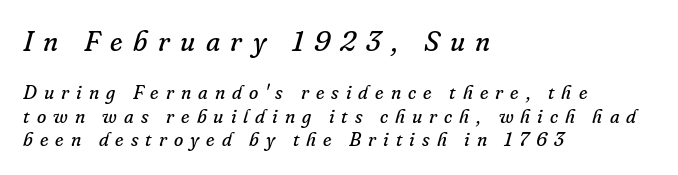
{"serif": "yes", "italic": "yes", "lean": "right", "slant_degrees": 16, "bold": "no", "weight": "regular", "width": "normal", "stroke_contrast": "low", "x_height": "small", "monospaced": "no", "underline": "no", "align": "left", "line_spacing_ratio": 1.24, "letter_spacing": "wide", "letter_spacing_em": 0.37, "larger_block": "first", "size_ratio": 1.47, "glyph_px": 28}
